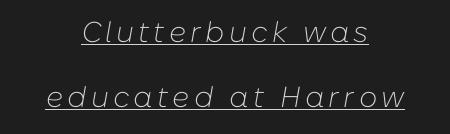
The image shows 29 px light type, italic (leaning right); set centered, loose line spacing (2.23x), underlined; low stroke contrast and a medium x-height.
